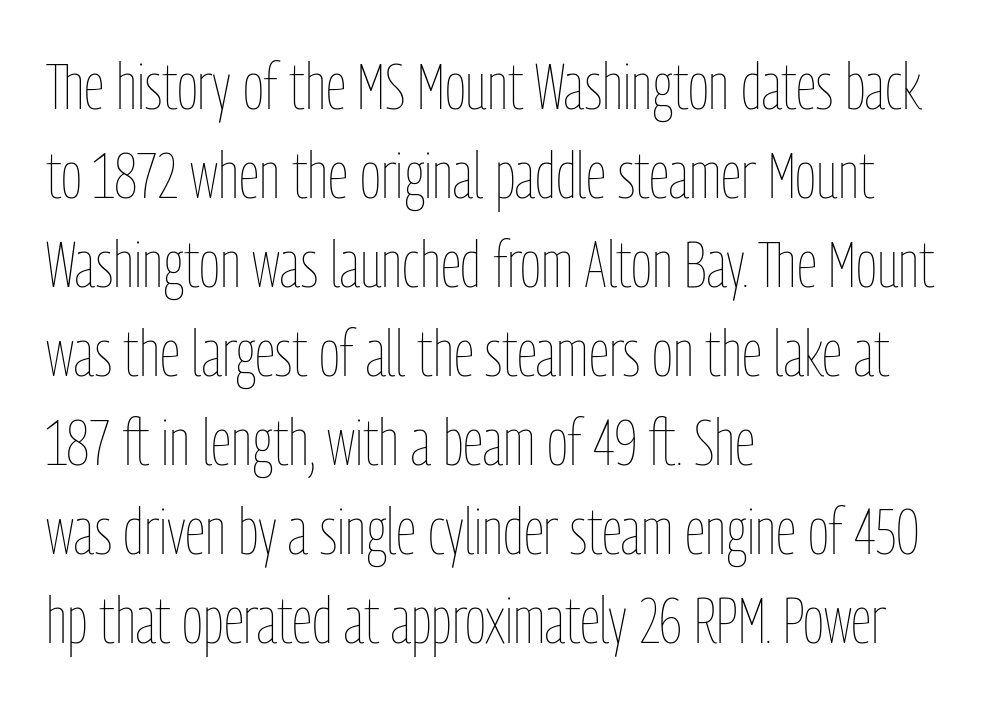
{"italic": "no", "bold": "no", "weight": "thin", "width": "condensed", "stroke_contrast": "low", "x_height": "medium", "monospaced": "no", "underline": "no", "align": "left", "line_spacing": "normal", "line_spacing_ratio": 1.37, "letter_spacing": "normal", "letter_spacing_em": 0.0, "glyph_px": 65}
